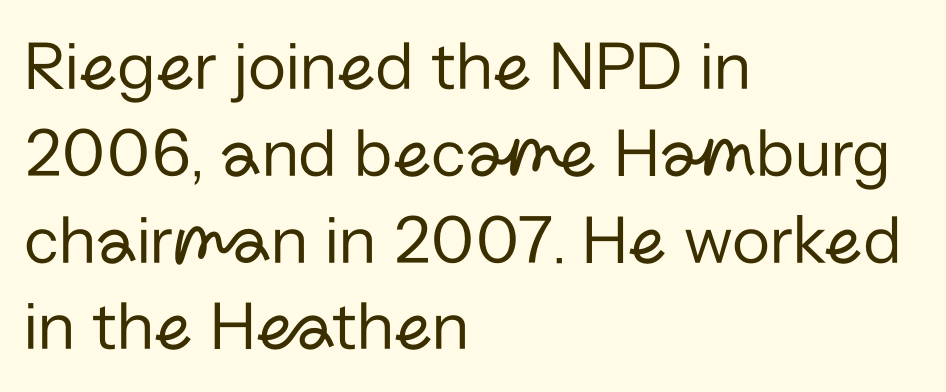
Do the characters align in a grid? No, the font is proportional. Unlike italic type, these characters show no tilt at all. Nope, no serifs anywhere on these letters. Check under the words: just untouched page.
